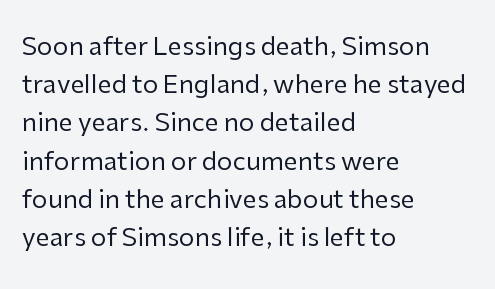
The glyphs are unaccompanied by any horizontal stroke below them. Posture: vertical. These lines keep a tight, regular rhythm from letter to letter. Interline gaps are of average width in this sample. The paragraph shown leans on its left margin.
